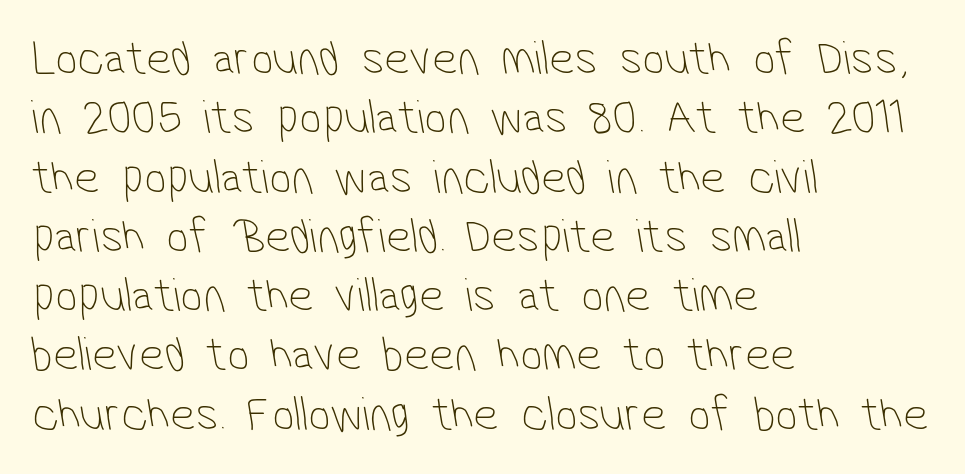
Q: Is the text bold? A: No.
Q: Is the typeface a serif or a sans-serif typeface? A: Sans-serif.
Q: Is the text underlined? A: No.
Q: How is the paragraph aligned? A: Left-aligned.
Q: Is the spacing between letters normal or unusually wide? A: Normal.
Q: Width (condensed, normal, or wide)? A: Condensed.
Q: Stroke contrast? A: Low.
Q: x-height? A: Medium.
Q: Monospaced? A: No.
